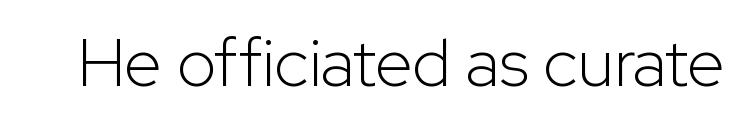
What stands out about the letter spacing? Nothing — it is the standard amount. You could not count columns in this text — the font is proportionally spaced. Stroke thickness stays within the range of a standard reading face or lighter. Unlike italic type, these characters show no tilt at all. This rendering features lettering with no underline. I'd call this a sans setting — the letters go barefoot.
